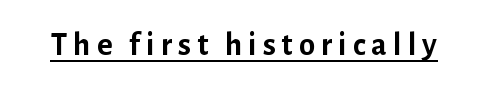
This is sans-serif lettering, the kind often seen on screens and signage. When letters stand straight like this, we call the style roman or upright. Looks like regular typesetting: each glyph gets only the width it needs. These words are printed bold, with thick strokes throughout. Glance below the letters and you will spot a drawn line.
